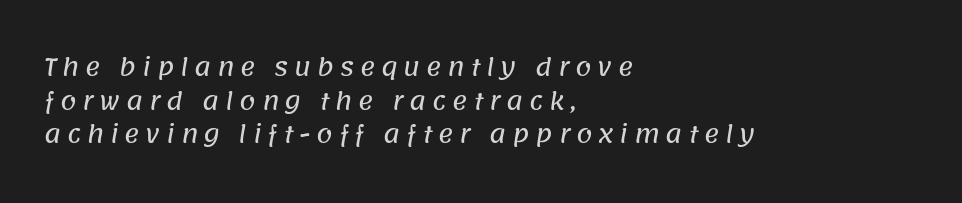
Q: Is the text underlined? A: No.
Q: How is the paragraph aligned? A: Left-aligned.
Q: Is the spacing between letters normal or unusually wide? A: Unusually wide.
Q: Is the spacing between lines tight, normal or loose? A: Normal.
